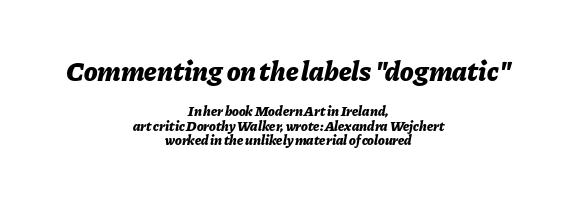
The image shows 28 px bold type, italic (leaning right); set centered, tight line spacing (1.03x), normal letter spacing, not underlined; the first (top) block is 2.0x larger; low stroke contrast and a medium x-height.
